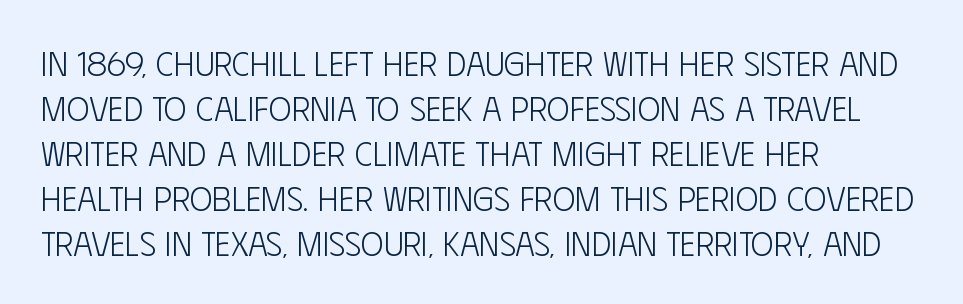
The image shows 34 px light, condensed sans-serif type, upright; set left-aligned, normal line spacing (1.32x), normal letter spacing, not underlined; low stroke contrast and a large x-height.
